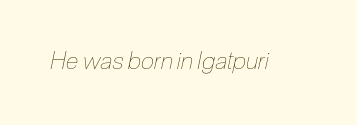
No extra tracking has been applied to these lines. Stems and bowls with no extra thickness — not bold. The whole block is typeset with a tilt. Beneath every word, the page is bare.
